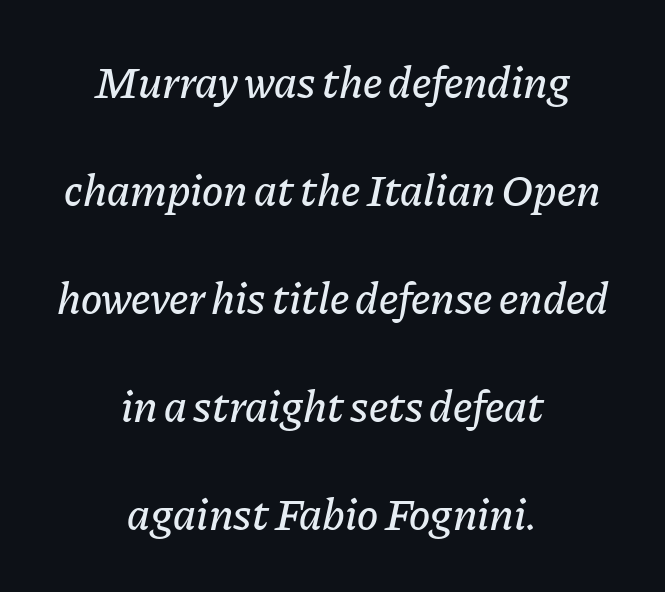
Notice how the stems are inclined rather than vertical — that's the hallmark of italics. Compared with a flush-left layout, this one balances lines on the center instead. You could not count columns in this text — the font is proportionally spaced. Honestly, there is no underline to notice here at all. The rendering keeps characters at their native spacing. The passage shown stacks its lines with a broad gap.
